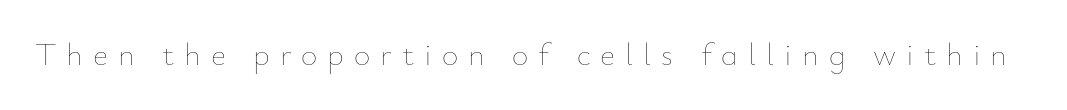
{"italic": "no", "bold": "no", "weight": "thin", "width": "normal", "stroke_contrast": "low", "x_height": "small", "monospaced": "no", "underline": "no", "letter_spacing": "wide", "letter_spacing_em": 0.31, "glyph_px": 32}
